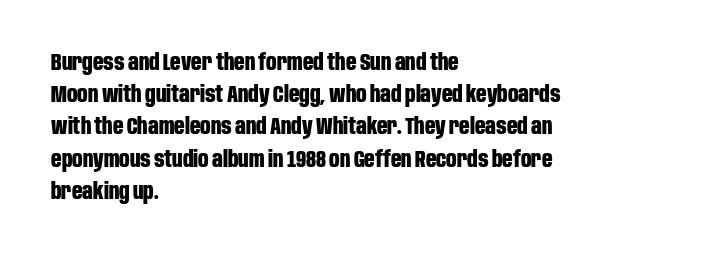
The image shows 23 px bold type, upright; set left-aligned, normal line spacing (1.4x), normal letter spacing, not underlined.
